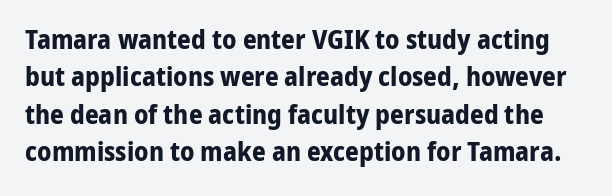
The image shows 27 px bold type, upright; set normal line spacing (1.38x), normal letter spacing, not underlined.
